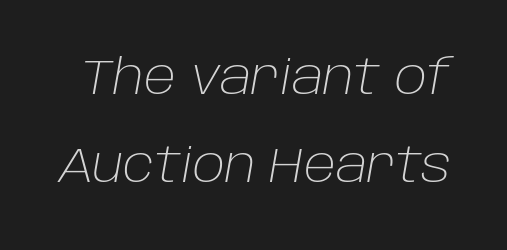
{"italic": "yes", "lean": "right", "slant_degrees": 10, "bold": "no", "weight": "light", "width": "normal", "stroke_contrast": "low", "x_height": "large", "monospaced": "no", "underline": "no", "line_spacing_ratio": 1.84, "letter_spacing": "normal", "letter_spacing_em": 0.0, "glyph_px": 48}
